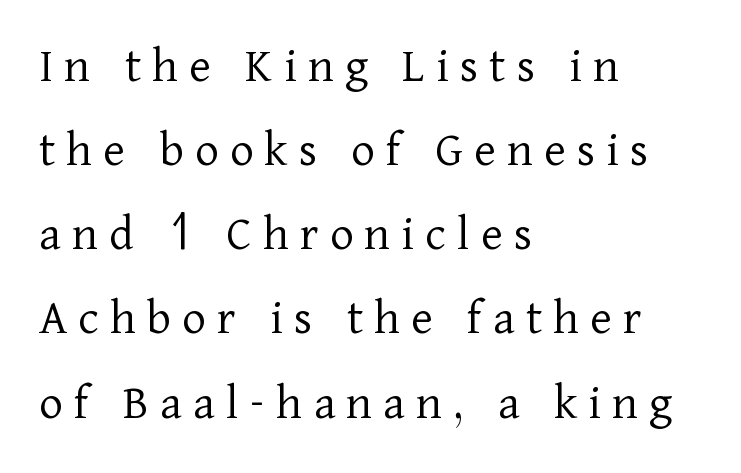
The image shows 51 px light serif type, upright; set left-aligned, normal line spacing (1.65x), unusually wide letter spacing (+0.22 em), not underlined; low stroke contrast and a medium x-height.
